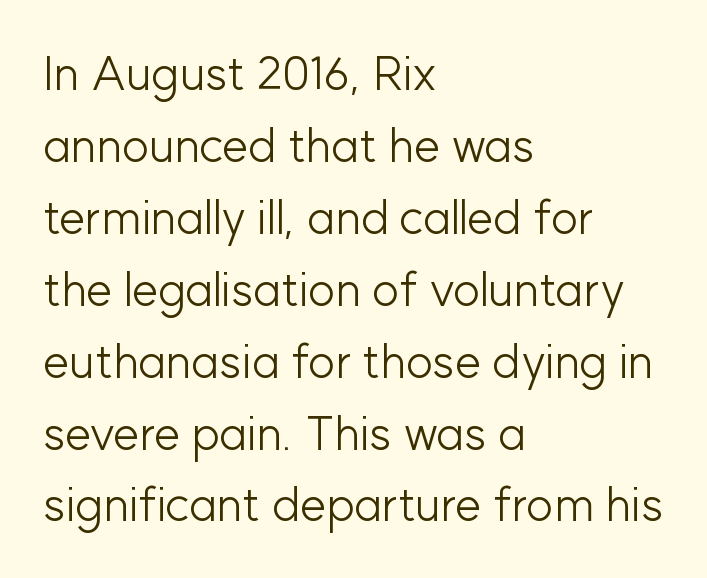
The face looks like a standard text weight, possibly lighter. The passage shown is typed in a proportional face where columns would drift. The space directly below the letters is spotless. Short and long lines alike share a common starting point at left. The space between consecutive lines is moderate.
